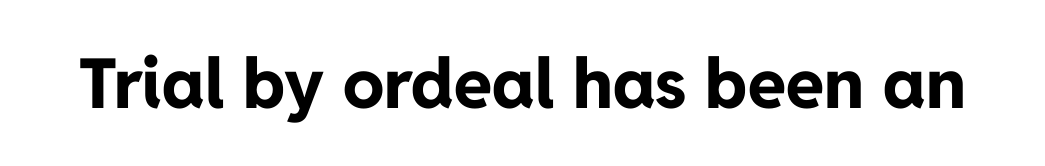
The type sits square on the baseline with zero lean. The sample has been set heavy, in full bold. These lines are rendered in a variable-pitch font. Font category for this specimen: sans-serif. Clear beneath every line of the passage. The letterforms sit shoulder to shoulder at normal distance.
